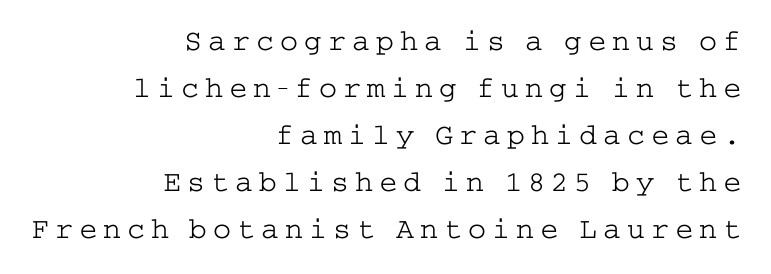
The image shows 30 px light, wide serif type, upright; set right-aligned, normal line spacing (1.57x), unusually wide letter spacing (+0.2 em), not underlined; low stroke contrast and a medium x-height.
